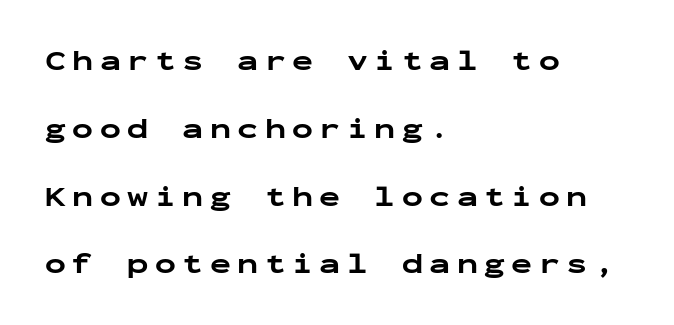
Display-style spreading of the glyphs; the letterfit is very open. Every row of glyphs begins at an identical x-position on the left. Heavy-handed strokes throughout: this text is bold. The rendering uses a large line-height, opening up the rows. The rendering uses typewriter-style spacing with identical character cells.
